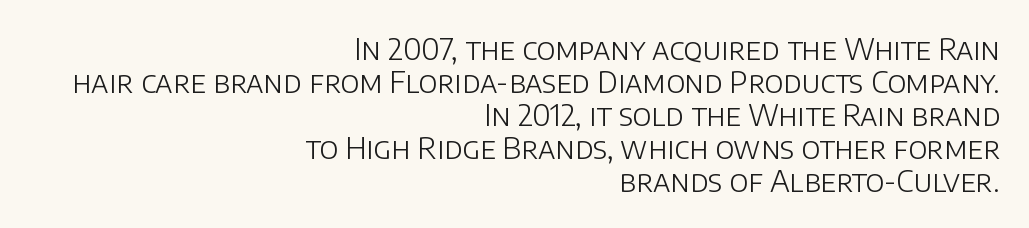
Q: Is the text bold? A: No.
Q: Is the text italic (slanted)? A: No, it is upright.
Q: Is the typeface a serif or a sans-serif typeface? A: Sans-serif.
Q: Is the text underlined? A: No.
Q: How is the paragraph aligned? A: Right-aligned.
Q: Is the spacing between letters normal or unusually wide? A: Normal.
Q: Is the spacing between lines tight, normal or loose? A: Tight.
Q: Width (condensed, normal, or wide)? A: Normal.
Q: Stroke contrast? A: Low.
Q: x-height? A: Large.
Q: Monospaced? A: No.
